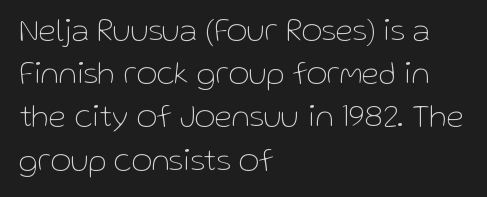
A clean baseline with only descenders dipping below it. No feet cap the strokes, marking this as sans-serif type. Alignment: flush left. Bold? No — there's no thickening of the strokes. This is the regular roman posture of the typeface. Proportional: the letters do not fall into vertical columns.
